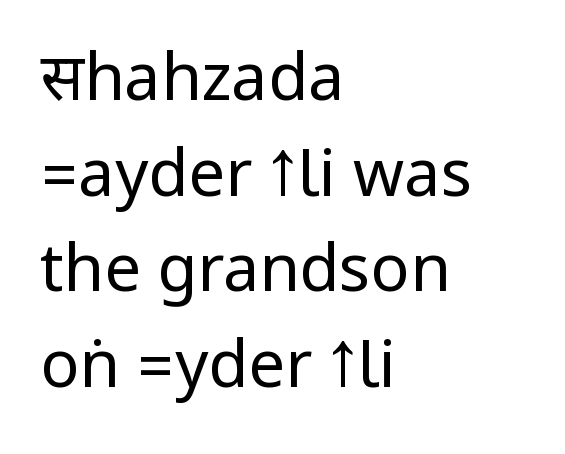
{"serif": "no", "italic": "no", "bold": "no", "weight": "regular", "width": "condensed", "stroke_contrast": "low", "underline": "no", "align": "left", "line_spacing": "normal", "line_spacing_ratio": 1.47, "letter_spacing": "normal", "letter_spacing_em": 0.0, "glyph_px": 65}
